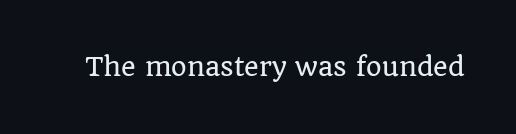
The image shows 25 px text type, upright; set normal letter spacing, not underlined.
